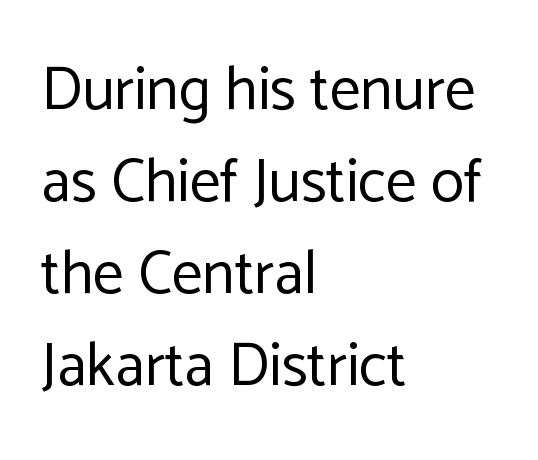
{"serif": "no", "italic": "no", "bold": "no", "weight": "regular", "width": "normal", "stroke_contrast": "low", "x_height": "medium", "monospaced": "no", "underline": "no", "align": "left", "line_spacing": "normal", "line_spacing_ratio": 1.51, "letter_spacing": "normal", "letter_spacing_em": 0.0, "glyph_px": 61}
